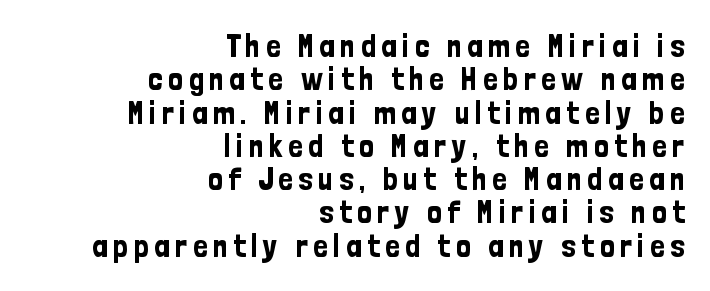
Q: Is the text italic (slanted)? A: No, it is upright.
Q: Is the typeface a serif or a sans-serif typeface? A: Sans-serif.
Q: Is the text underlined? A: No.
Q: How is the paragraph aligned? A: Right-aligned.
Q: Is the spacing between lines tight, normal or loose? A: Tight.
Q: Width (condensed, normal, or wide)? A: Condensed.
Q: Stroke contrast? A: Low.
Q: x-height? A: Medium.
Q: Monospaced? A: No.
